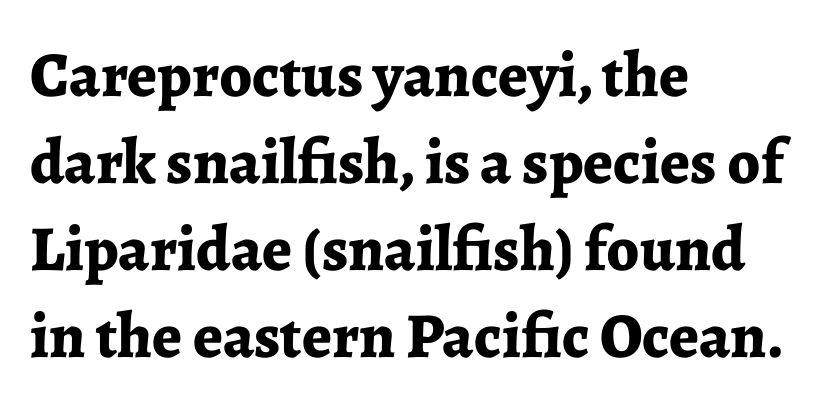
What kind of face is this? One with serifs. Honestly, there is no underline to notice here at all. Regarding leading, the lines here are spaced in the standard way. Does the copy run flush right? No — it runs flush left.
